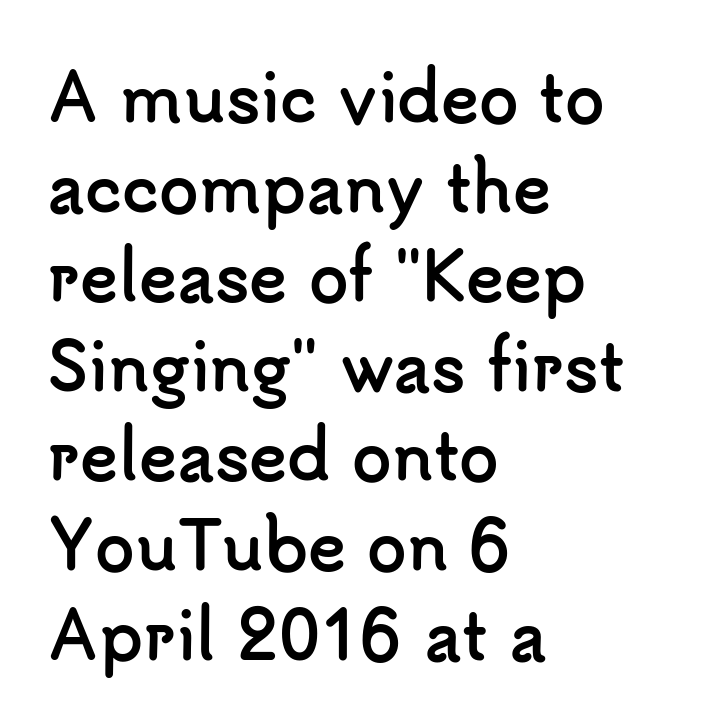
Nobody touched the tracking dial on this one. Upright lettering throughout. The leading is moderate, giving the passage an even texture. Layout note: lines flush left. Just letters on the line, the space beneath them empty.
